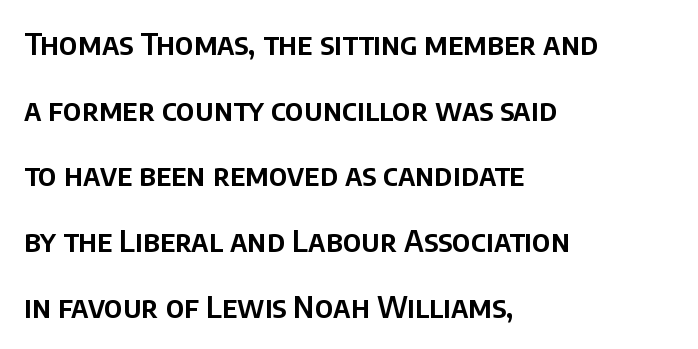
{"serif": "no", "italic": "no", "width": "normal", "stroke_contrast": "low", "x_height": "large", "monospaced": "no", "underline": "no", "align": "left", "line_spacing": "loose", "line_spacing_ratio": 2.19, "letter_spacing": "normal", "letter_spacing_em": 0.0, "glyph_px": 30}
